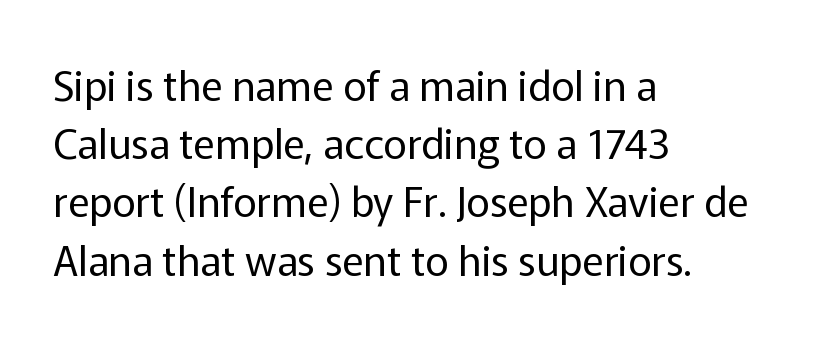
Q: Is the text bold? A: No.
Q: Is the text italic (slanted)? A: No, it is upright.
Q: Is the typeface a serif or a sans-serif typeface? A: Sans-serif.
Q: Is the text underlined? A: No.
Q: How is the paragraph aligned? A: Left-aligned.
Q: Is the spacing between letters normal or unusually wide? A: Normal.
Q: Is the spacing between lines tight, normal or loose? A: Normal.
Q: Width (condensed, normal, or wide)? A: Normal.
Q: Stroke contrast? A: Low.
Q: x-height? A: Medium.
Q: Monospaced? A: No.
